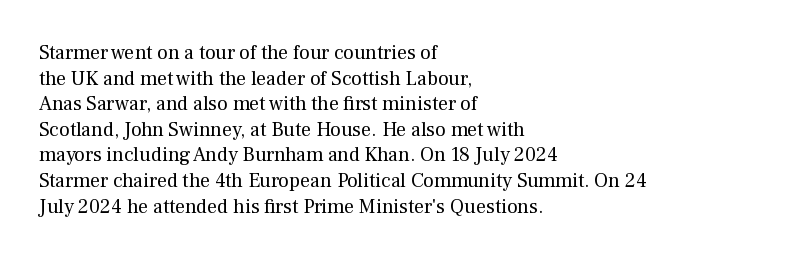
{"italic": "no", "bold": "no", "underline": "no", "align": "left", "line_spacing": "normal", "line_spacing_ratio": 1.28, "letter_spacing": "normal", "letter_spacing_em": 0.0, "glyph_px": 20}
